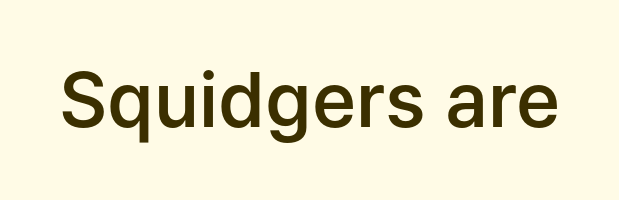
The image shows 75 px semibold sans-serif type, upright; set normal letter spacing, not underlined; low stroke contrast and a medium x-height.
